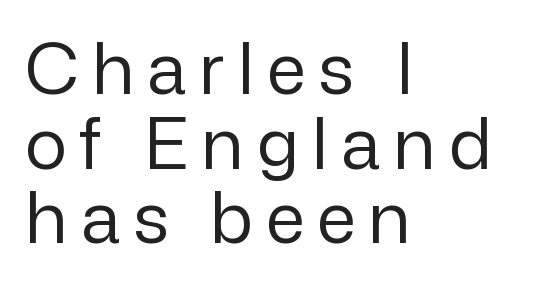
Q: Is the text bold? A: No.
Q: Is the text italic (slanted)? A: No, it is upright.
Q: Is the typeface a serif or a sans-serif typeface? A: Sans-serif.
Q: Is the text underlined? A: No.
Q: How is the paragraph aligned? A: Left-aligned.
Q: Is the spacing between lines tight, normal or loose? A: Tight.
Q: Width (condensed, normal, or wide)? A: Normal.
Q: Stroke contrast? A: Low.
Q: x-height? A: Medium.
Q: Monospaced? A: No.
